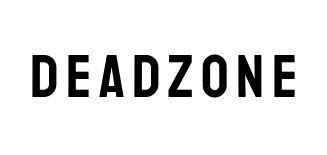
Q: Is the text italic (slanted)? A: No, it is upright.
Q: Is the typeface a serif or a sans-serif typeface? A: Sans-serif.
Q: Is the text underlined? A: No.
Q: Width (condensed, normal, or wide)? A: Condensed.
Q: Stroke contrast? A: Low.
Q: x-height? A: Large.
Q: Monospaced? A: No.
